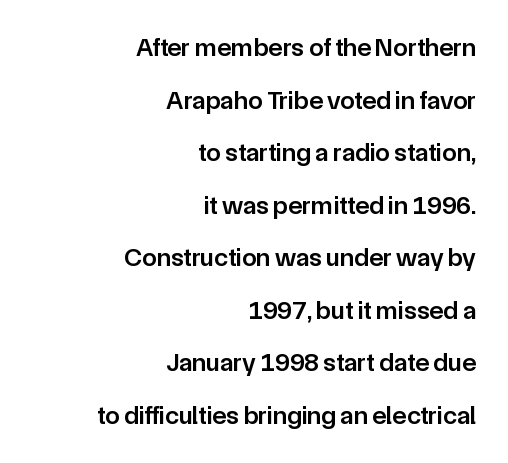
{"italic": "no", "bold": "semi", "underline": "no", "align": "right", "line_spacing": "loose", "line_spacing_ratio": 2.02, "letter_spacing": "normal", "letter_spacing_em": 0.0, "glyph_px": 26}
